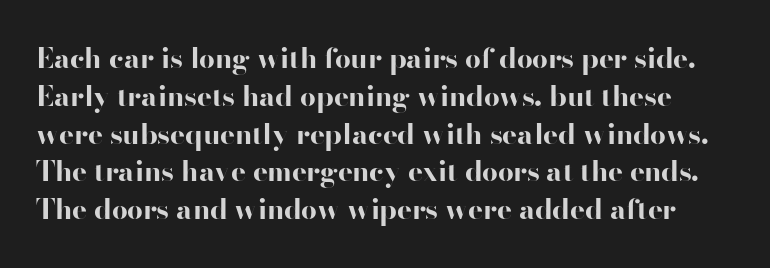
The image shows 28 px bold, wide sans-serif type, upright; set normal line spacing (1.35x), normal letter spacing, not underlined; high stroke contrast and a small x-height.
